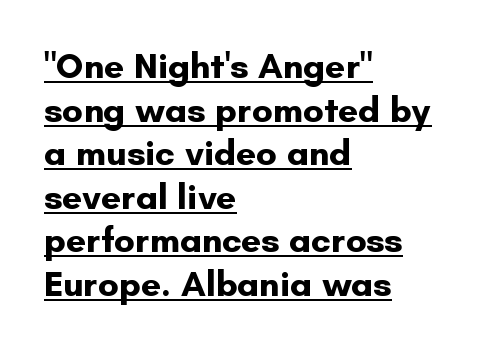
This is underlined copy, the kind a proofreader might mark for attention. This is heavy type, rendered in bold. I'd call this a sans setting — the letters go barefoot. Every character sits straight up, as roman type does. No extra tracking has been applied to these lines.
